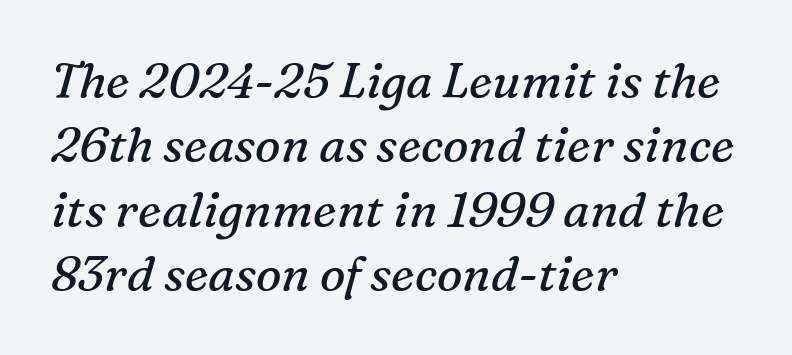
Honestly, there is no underline to notice here at all. The passage shown leans; its letterforms are oblique. These lines are composed in type with serifs. Students, observe: this is what conventionally led text looks like. Do the characters align in a grid? No, the font is proportional.
